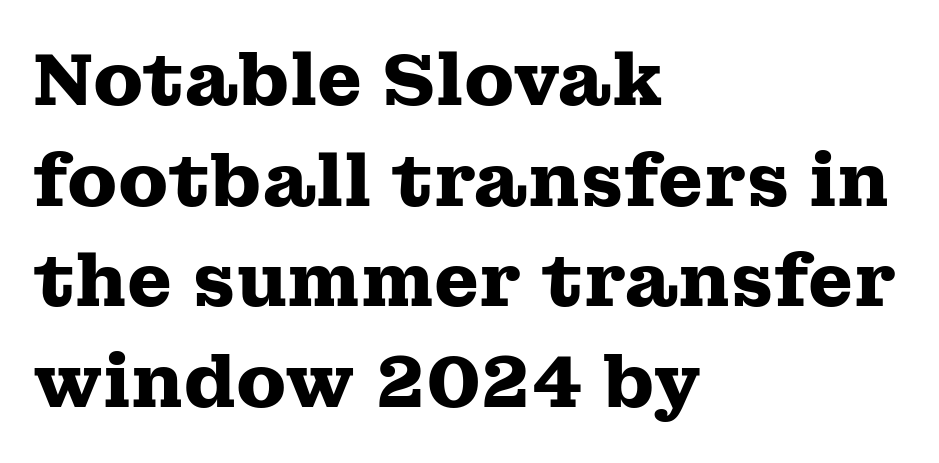
Are there feet on the stems? There are — it's a serif. Clear beneath every line of the passage. Layout note: lines flush left. Letter spacing: default. The rendering uses natural spacing where letterforms have individual widths. Students, observe: this is what conventionally led text looks like.
